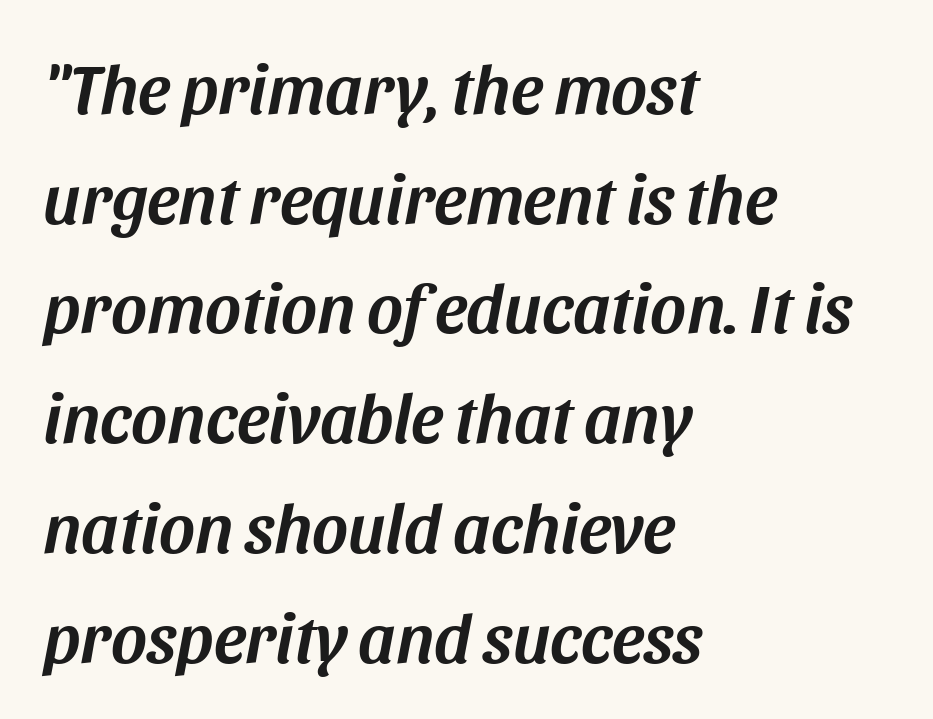
Successive baselines arrive at the customary interval. Designer's note — italics engaged. Compared with typical body copy, the letter spacing here is the same. Visually the block forms a straight wall on the left and a jagged coastline on the right. Decoration check: the copy has no underline.
